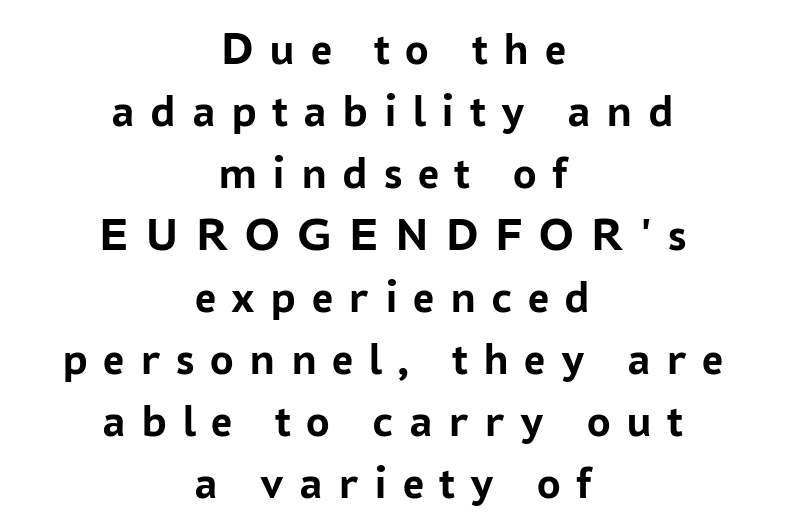
{"serif": "no", "italic": "no", "bold": "yes", "weight": "semibold", "width": "normal", "stroke_contrast": "low", "x_height": "medium", "monospaced": "no", "underline": "no", "align": "center", "line_spacing": "normal", "line_spacing_ratio": 1.32, "letter_spacing": "wide", "letter_spacing_em": 0.33, "glyph_px": 47}
